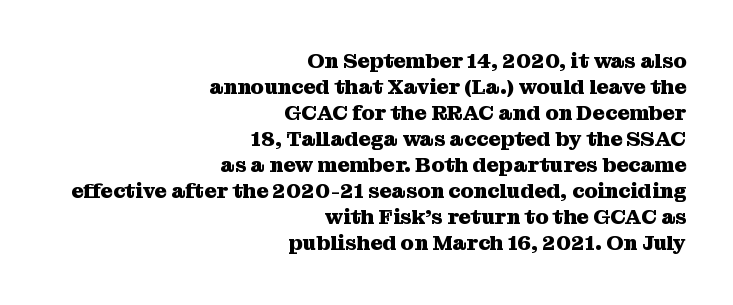
{"italic": "no", "bold": "yes", "underline": "no", "align": "right", "line_spacing_ratio": 1.24, "letter_spacing": "normal", "letter_spacing_em": 0.0, "glyph_px": 21}
